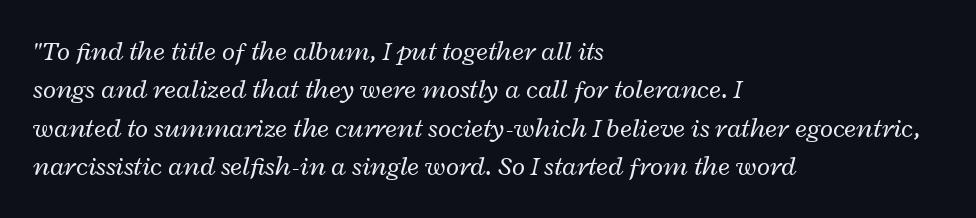
Q: Is the text bold? A: No.
Q: Is the text italic (slanted)? A: Yes, it leans right by about 12 degrees.
Q: Is the text underlined? A: No.
Q: How is the paragraph aligned? A: Left-aligned.
Q: Is the spacing between letters normal or unusually wide? A: Normal.
Q: Is the spacing between lines tight, normal or loose? A: Normal.
